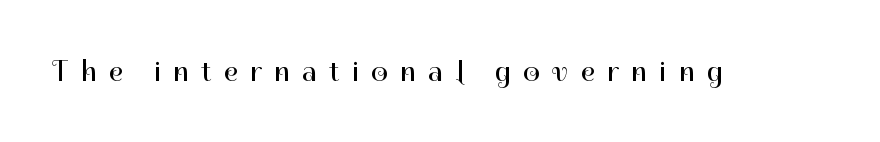
Q: Is the text bold? A: No.
Q: Is the text italic (slanted)? A: No, it is upright.
Q: Is the typeface a serif or a sans-serif typeface? A: Sans-serif.
Q: Is the text underlined? A: No.
Q: Is the spacing between letters normal or unusually wide? A: Unusually wide.
Q: Width (condensed, normal, or wide)? A: Normal.
Q: Stroke contrast? A: High.
Q: x-height? A: Medium.
Q: Monospaced? A: No.
